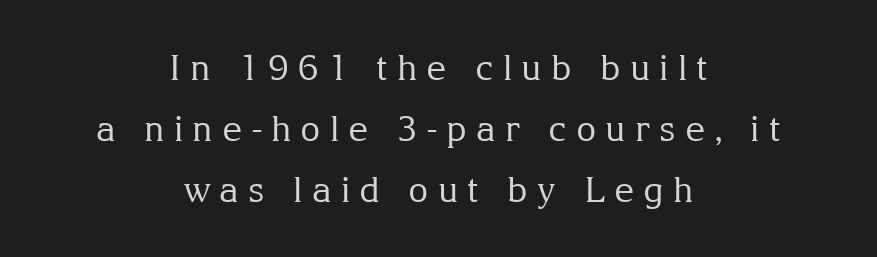
Q: Is the text bold? A: No.
Q: Is the text italic (slanted)? A: No, it is upright.
Q: Is the typeface a serif or a sans-serif typeface? A: Serif.
Q: Is the text underlined? A: No.
Q: How is the paragraph aligned? A: Centered.
Q: Is the spacing between letters normal or unusually wide? A: Unusually wide.
Q: Width (condensed, normal, or wide)? A: Normal.
Q: Stroke contrast? A: Medium.
Q: x-height? A: Medium.
Q: Monospaced? A: No.
